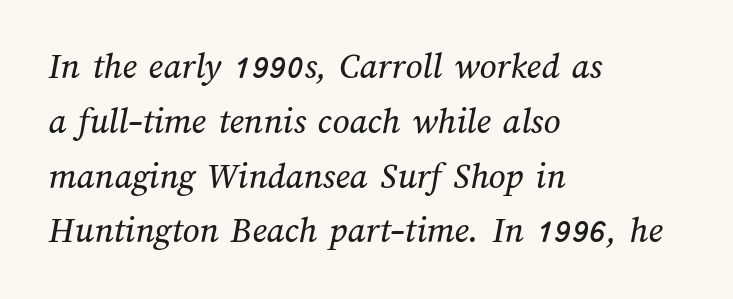
Q: Is the text underlined? A: No.
Q: How is the paragraph aligned? A: Left-aligned.
Q: Is the spacing between letters normal or unusually wide? A: Normal.
Q: Is the spacing between lines tight, normal or loose? A: Normal.
Q: Width (condensed, normal, or wide)? A: Normal.
Q: Stroke contrast? A: Medium.
Q: x-height? A: Medium.
Q: Monospaced? A: No.
